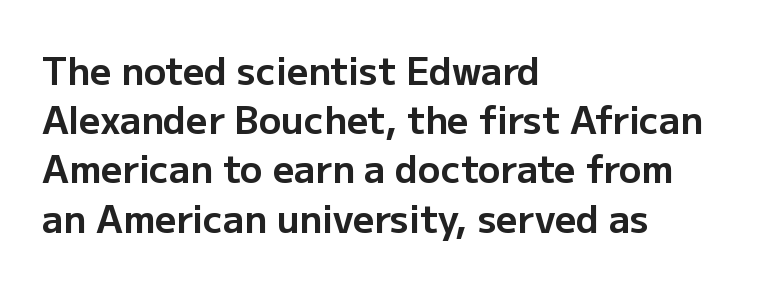
The image shows 37 px bold sans-serif type, upright; set left-aligned, normal line spacing (1.33x), normal letter spacing, not underlined; low stroke contrast and a medium x-height.
